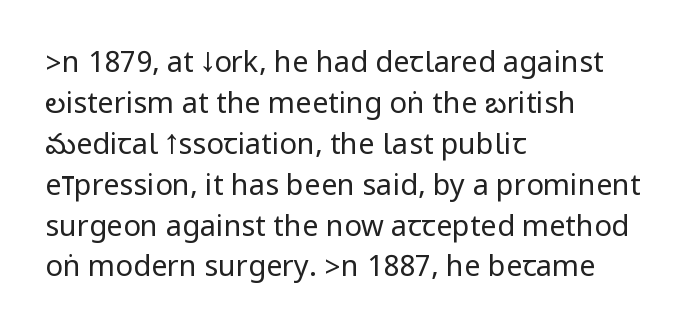
{"serif": "no", "italic": "no", "bold": "no", "weight": "regular", "width": "condensed", "stroke_contrast": "low", "underline": "no", "align": "left", "line_spacing": "normal", "line_spacing_ratio": 1.41, "letter_spacing": "normal", "letter_spacing_em": 0.0, "glyph_px": 29}
